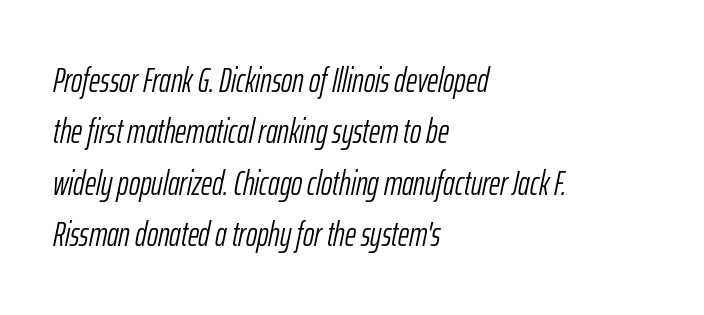
Q: Is the text bold? A: No.
Q: Is the text italic (slanted)? A: Yes, it leans right by about 12 degrees.
Q: Is the text underlined? A: No.
Q: How is the paragraph aligned? A: Left-aligned.
Q: Is the spacing between letters normal or unusually wide? A: Normal.
Q: Is the spacing between lines tight, normal or loose? A: Normal.
Q: Width (condensed, normal, or wide)? A: Condensed.
Q: Stroke contrast? A: Low.
Q: x-height? A: Medium.
Q: Monospaced? A: No.
